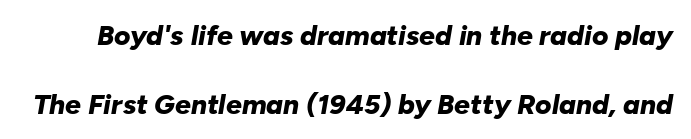
{"italic": "yes", "lean": "right", "slant_degrees": 10, "bold": "yes", "weight": "bold", "width": "normal", "stroke_contrast": "low", "x_height": "medium", "monospaced": "no", "underline": "no", "line_spacing": "loose", "line_spacing_ratio": 2.46, "letter_spacing": "normal", "letter_spacing_em": 0.0, "glyph_px": 28}
